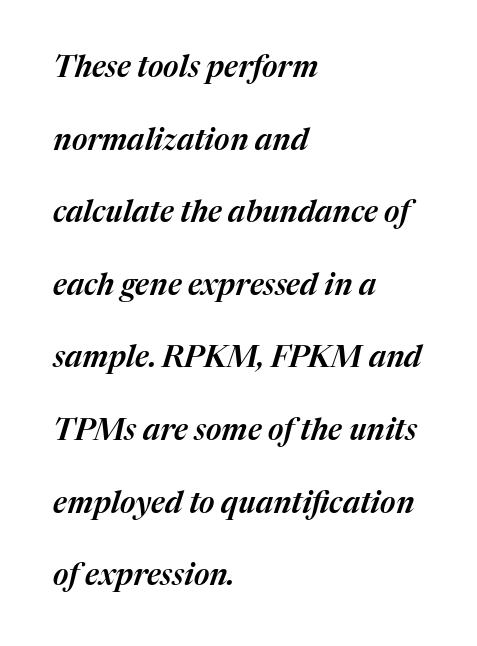
The image shows 30 px text type, italic (leaning right); set left-aligned, loose line spacing (2.42x), normal letter spacing, not underlined; medium stroke contrast and a medium x-height.
